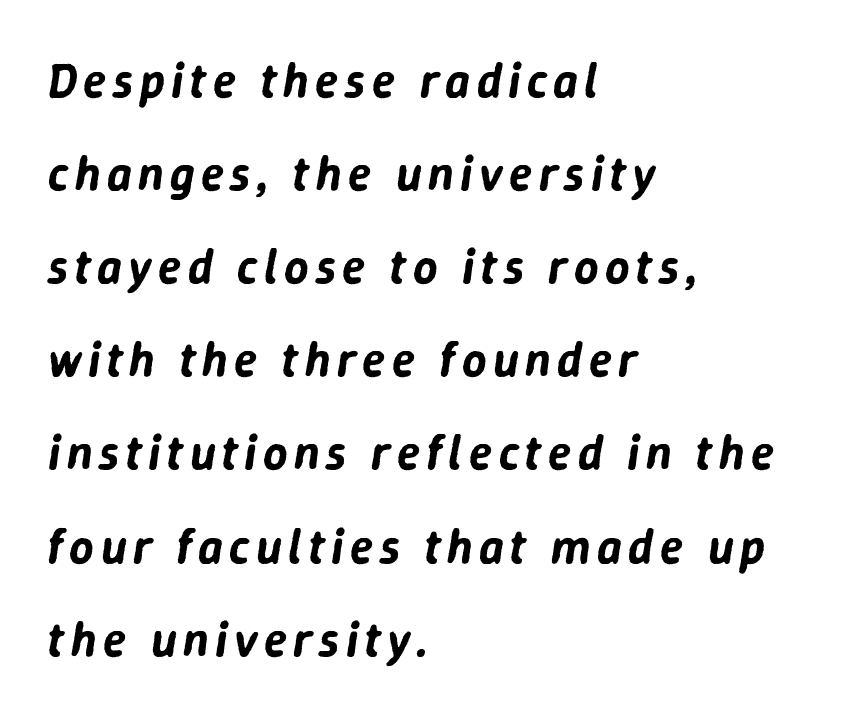
Q: Is the text italic (slanted)? A: Yes, it leans right by about 9 degrees.
Q: Is the text underlined? A: No.
Q: How is the paragraph aligned? A: Left-aligned.
Q: Is the spacing between lines tight, normal or loose? A: Loose.
Q: Width (condensed, normal, or wide)? A: Normal.
Q: Stroke contrast? A: Low.
Q: x-height? A: Medium.
Q: Monospaced? A: No.
